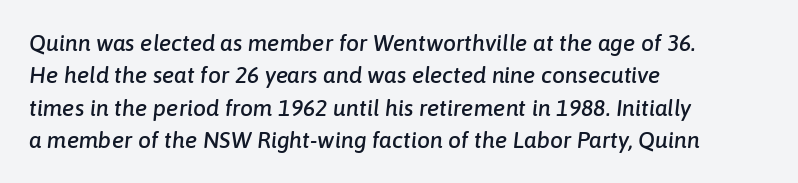
The image shows 23 px text type, italic (leaning right); set left-aligned, normal line spacing (1.41x), normal letter spacing, not underlined.
